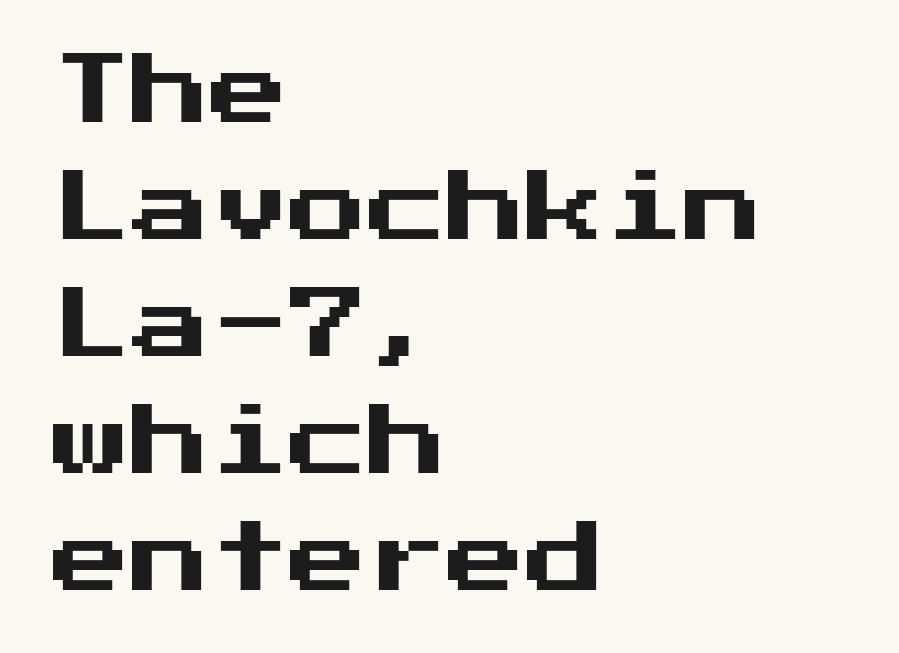
Q: Is the text italic (slanted)? A: No, it is upright.
Q: Is the typeface a serif or a sans-serif typeface? A: Sans-serif.
Q: Is the text underlined? A: No.
Q: How is the paragraph aligned? A: Left-aligned.
Q: Is the spacing between letters normal or unusually wide? A: Normal.
Q: Is the spacing between lines tight, normal or loose? A: Normal.
Q: Width (condensed, normal, or wide)? A: Normal.
Q: Stroke contrast? A: Medium.
Q: x-height? A: Medium.
